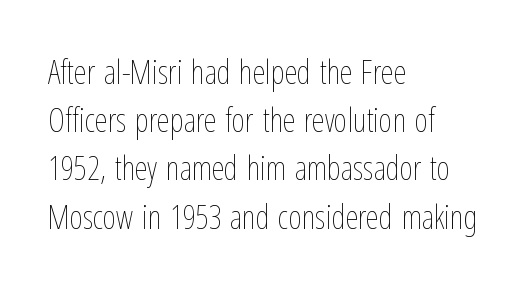
Tracking here is standard; glyphs follow each other at the usual distance. The strip under each line holds only bare page. Designer's note — italics off, roman on. The rendering uses a moderate line-height, typical for paragraphs.
